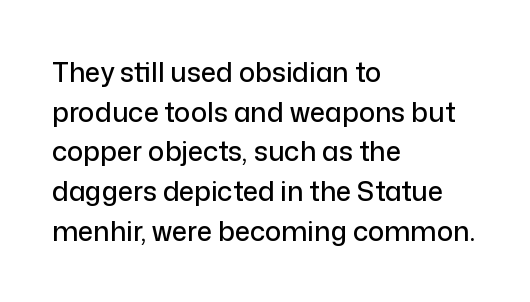
The image shows 27 px text type, upright; set left-aligned, normal line spacing (1.47x), normal letter spacing, not underlined.
